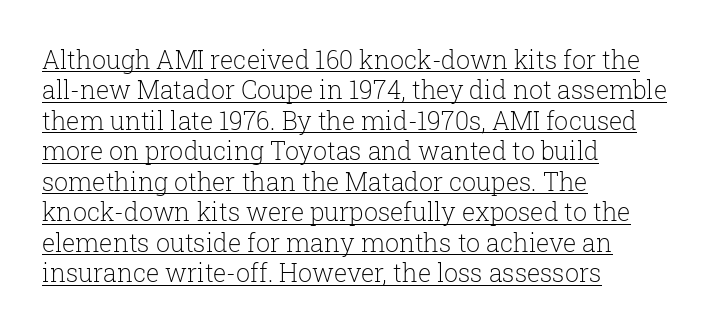
{"italic": "no", "bold": "no", "underline": "yes", "align": "left", "line_spacing_ratio": 1.22, "letter_spacing": "normal", "letter_spacing_em": 0.0, "glyph_px": 25}
